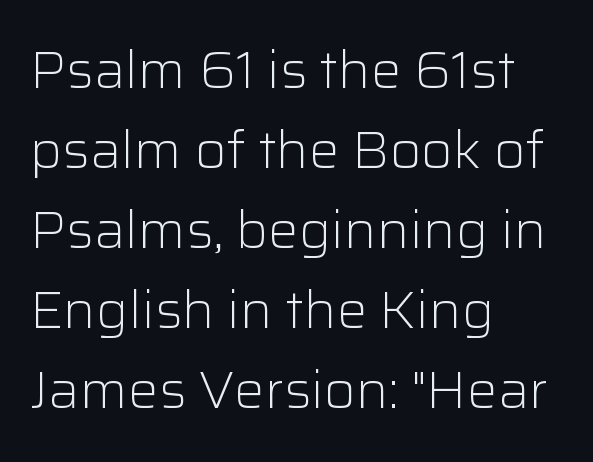
Q: Is the text bold? A: No.
Q: Is the text italic (slanted)? A: No, it is upright.
Q: Is the typeface a serif or a sans-serif typeface? A: Sans-serif.
Q: Is the text underlined? A: No.
Q: How is the paragraph aligned? A: Left-aligned.
Q: Is the spacing between letters normal or unusually wide? A: Normal.
Q: Is the spacing between lines tight, normal or loose? A: Normal.
Q: Width (condensed, normal, or wide)? A: Normal.
Q: Stroke contrast? A: Low.
Q: x-height? A: Medium.
Q: Monospaced? A: No.
